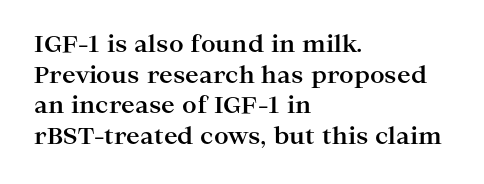
{"italic": "no", "bold": "yes", "underline": "no", "align": "left", "line_spacing": "normal", "line_spacing_ratio": 1.33, "letter_spacing": "normal", "letter_spacing_em": 0.0, "glyph_px": 23}
